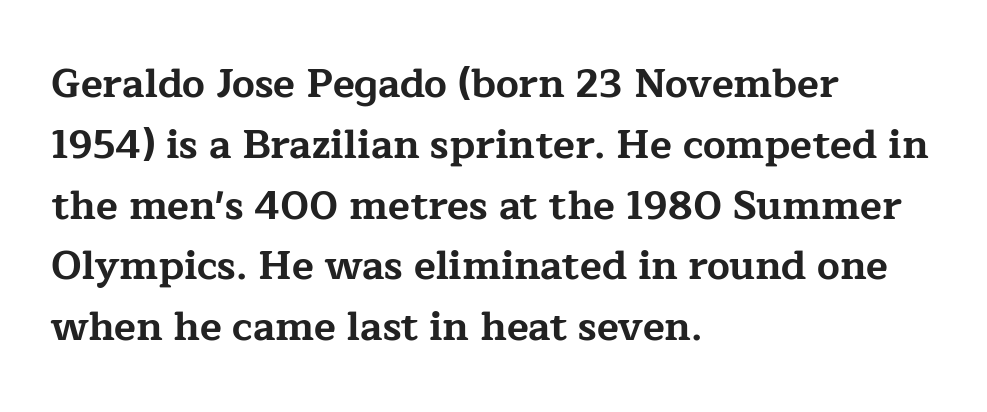
{"serif": "yes", "italic": "no", "bold": "yes", "weight": "bold", "width": "wide", "stroke_contrast": "low", "x_height": "medium", "monospaced": "no", "underline": "no", "align": "left", "line_spacing": "normal", "line_spacing_ratio": 1.52, "letter_spacing": "normal", "letter_spacing_em": 0.0, "glyph_px": 40}
